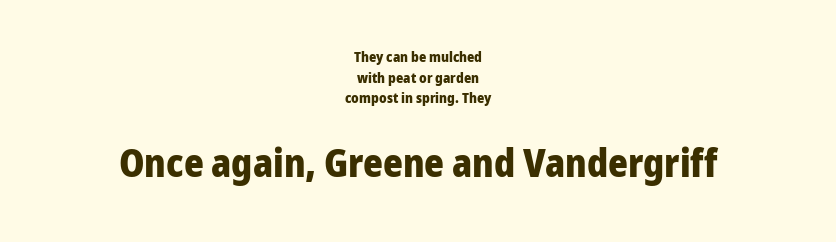
The image shows 38 px heavy sans-serif type, upright; set centered, normal line spacing (1.48x), normal letter spacing, not underlined; the second (bottom) block is 2.71x larger; low stroke contrast and a medium x-height.
